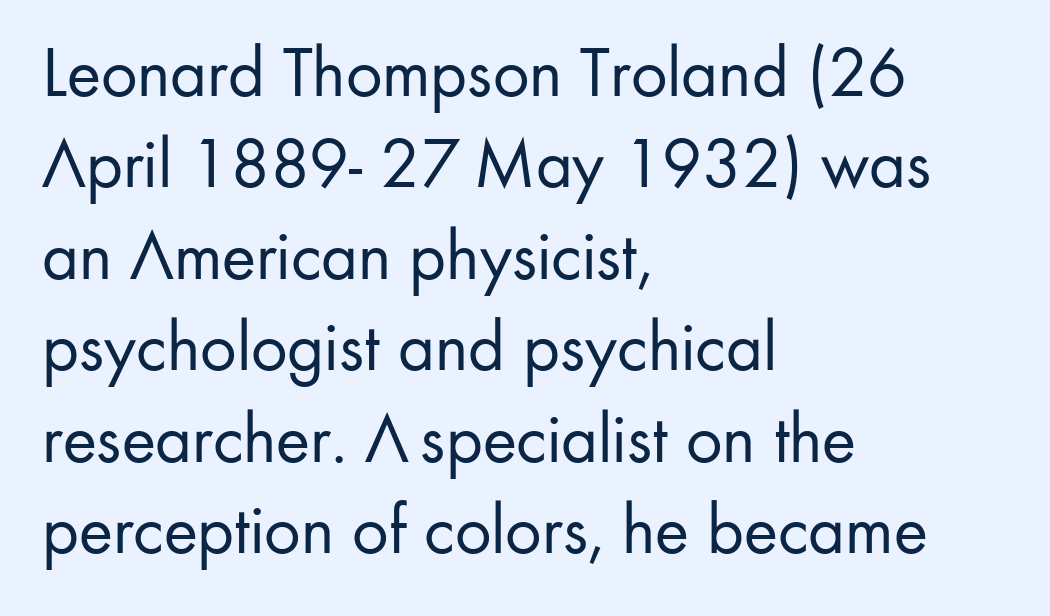
The image shows 72 px regular-weight sans-serif type, upright; set left-aligned, normal line spacing (1.27x), normal letter spacing, not underlined; low stroke contrast and a small x-height.
